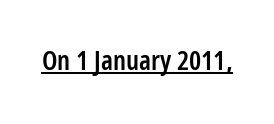
The gaps between neighbouring characters are ordinary and unremarkable. Summary of weight: moderately heavy, a semibold. The glyphs are accompanied by a horizontal stroke just below them. Ascenders rise straight up at ninety degrees.
